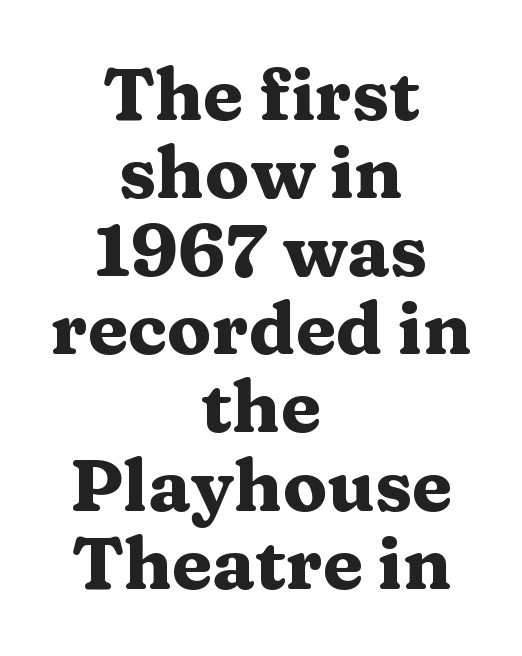
The image shows 73 px heavy, wide serif type, upright; set centered, tight line spacing (1.07x), normal letter spacing, not underlined; medium stroke contrast and a medium x-height.
